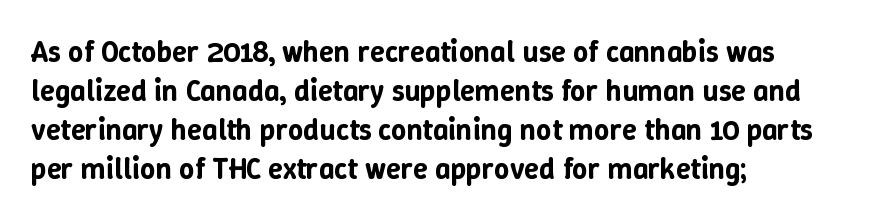
The image shows 30 px text type, upright; set left-aligned, normal line spacing (1.3x), normal letter spacing, not underlined; low stroke contrast and a medium x-height.
